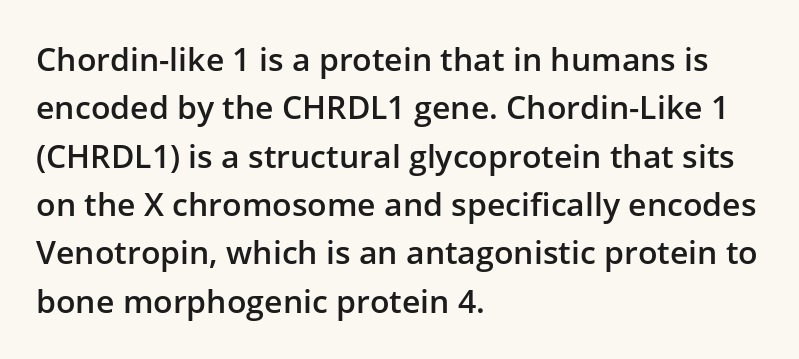
{"serif": "no", "italic": "no", "bold": "semi", "weight": "semibold", "width": "normal", "stroke_contrast": "low", "x_height": "medium", "monospaced": "no", "underline": "no", "align": "left", "line_spacing": "normal", "line_spacing_ratio": 1.51, "letter_spacing": "normal", "letter_spacing_em": 0.0, "glyph_px": 32}
